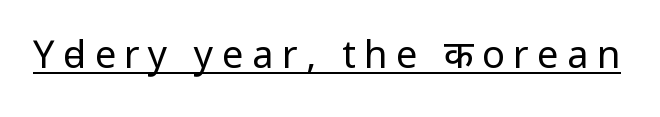
{"serif": "no", "italic": "no", "bold": "no", "weight": "regular", "width": "condensed", "stroke_contrast": "low", "x_height": "large", "monospaced": "no", "underline": "yes", "letter_spacing": "wide", "letter_spacing_em": 0.22, "glyph_px": 38}
